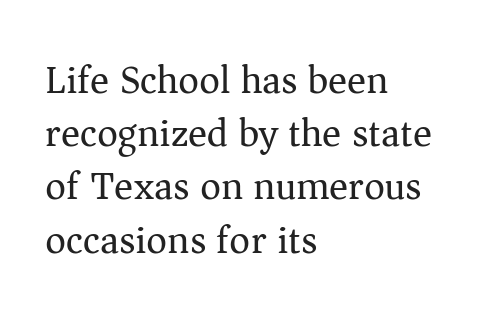
{"serif": "yes", "italic": "no", "bold": "no", "weight": "regular", "width": "normal", "stroke_contrast": "medium", "x_height": "medium", "monospaced": "no", "underline": "no", "align": "left", "line_spacing": "normal", "line_spacing_ratio": 1.33, "letter_spacing": "normal", "letter_spacing_em": 0.0, "glyph_px": 40}
